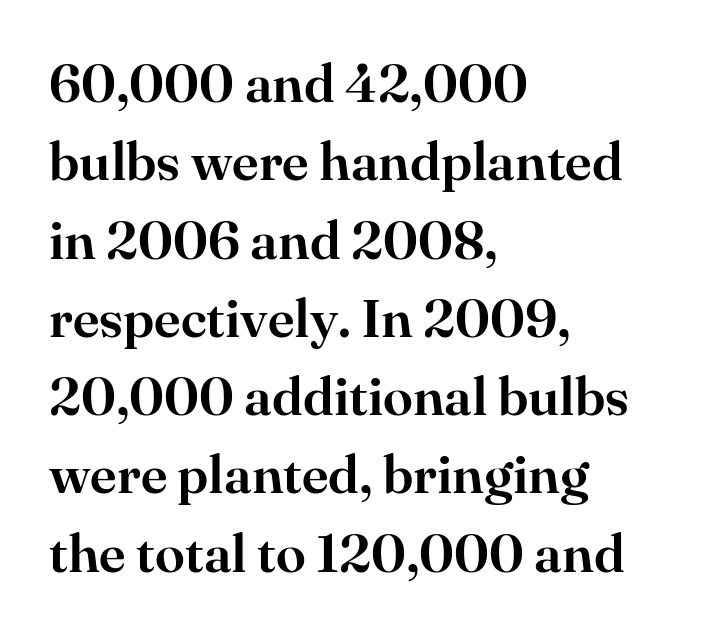
{"serif": "yes", "italic": "no", "width": "normal", "stroke_contrast": "high", "x_height": "small", "monospaced": "no", "underline": "no", "align": "left", "line_spacing": "normal", "line_spacing_ratio": 1.45, "letter_spacing": "normal", "letter_spacing_em": 0.0, "glyph_px": 54}
